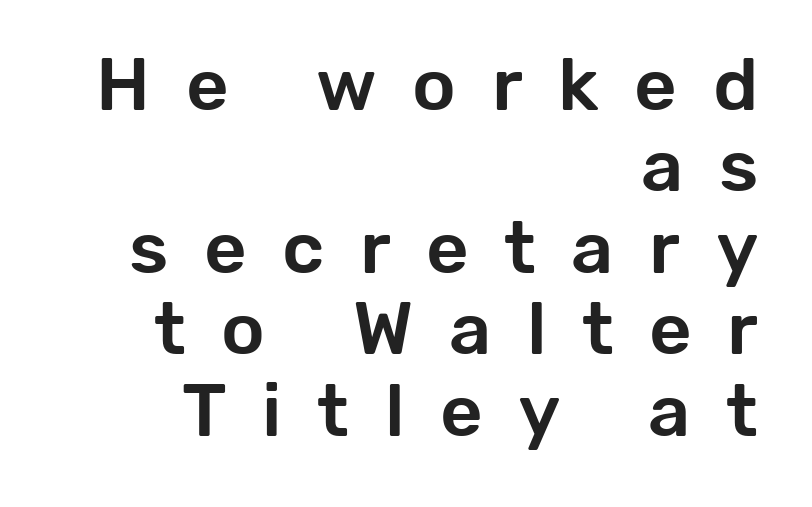
The image shows 74 px sans-serif type, upright; set right-aligned, tight line spacing (1.1x), unusually wide letter spacing (+0.48 em), not underlined; low stroke contrast and a medium x-height.
